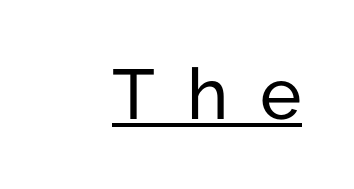
Spacing between characters has been opened up far beyond the box default. The letters stand upright; this is a roman face. Nothing sits at the stroke ends, so this counts as sans-serif. Caption: lettering with a line underneath.
